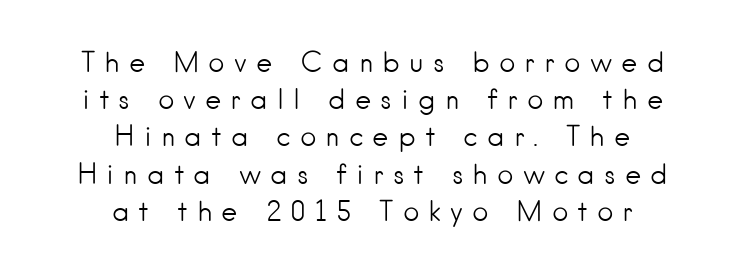
The image shows 28 px light sans-serif type, upright; set centered, normal line spacing (1.33x), unusually wide letter spacing (+0.32 em), not underlined; low stroke contrast and a small x-height.
